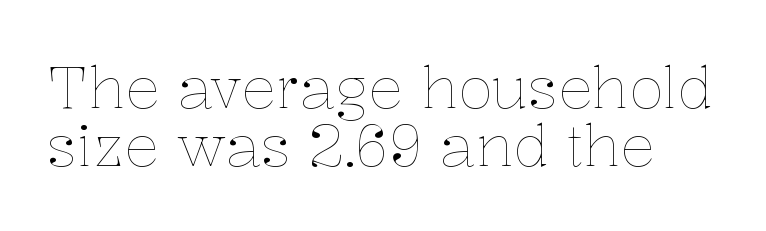
Q: Is the text bold? A: No.
Q: Is the text italic (slanted)? A: No, it is upright.
Q: Is the text underlined? A: No.
Q: Is the spacing between letters normal or unusually wide? A: Normal.
Q: Is the spacing between lines tight, normal or loose? A: Tight.
Q: Width (condensed, normal, or wide)? A: Normal.
Q: Stroke contrast? A: Low.
Q: x-height? A: Medium.
Q: Monospaced? A: No.
